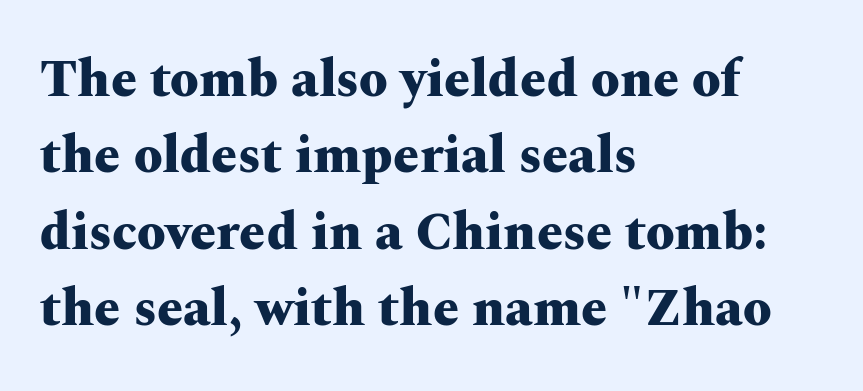
Q: Is the text bold? A: Yes.
Q: Is the text italic (slanted)? A: No, it is upright.
Q: Is the typeface a serif or a sans-serif typeface? A: Serif.
Q: Is the text underlined? A: No.
Q: How is the paragraph aligned? A: Left-aligned.
Q: Is the spacing between letters normal or unusually wide? A: Normal.
Q: Is the spacing between lines tight, normal or loose? A: Normal.
Q: Width (condensed, normal, or wide)? A: Wide.
Q: Stroke contrast? A: Medium.
Q: x-height? A: Medium.
Q: Monospaced? A: No.
